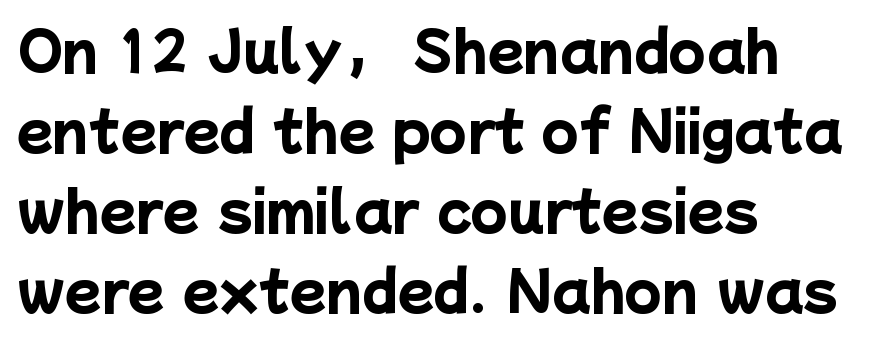
{"serif": "no", "bold": "yes", "weight": "heavy", "width": "normal", "stroke_contrast": "low", "x_height": "medium", "monospaced": "no", "underline": "no", "align": "left", "line_spacing": "normal", "line_spacing_ratio": 1.51, "letter_spacing": "normal", "letter_spacing_em": 0.0, "glyph_px": 53}
